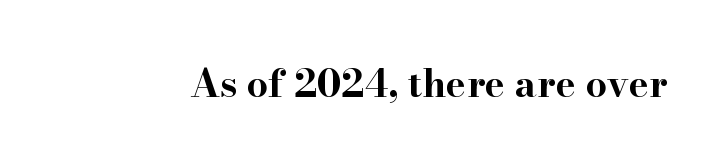
This sample uses a serif face. Varying glyph widths throughout — classic text-font behaviour. The line texture is even and compact thanks to regular tracking. Unlike italic type, these characters show no tilt at all. Anything drawn beneath the words? Only blank space. This is heavy type, rendered in bold.
